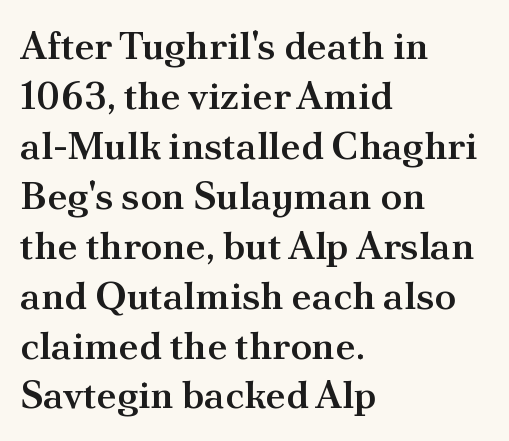
{"serif": "yes", "italic": "no", "bold": "semi", "weight": "semibold", "width": "normal", "stroke_contrast": "medium", "x_height": "small", "monospaced": "no", "underline": "no", "align": "left", "line_spacing": "normal", "line_spacing_ratio": 1.28, "letter_spacing": "normal", "letter_spacing_em": 0.0, "glyph_px": 39}
